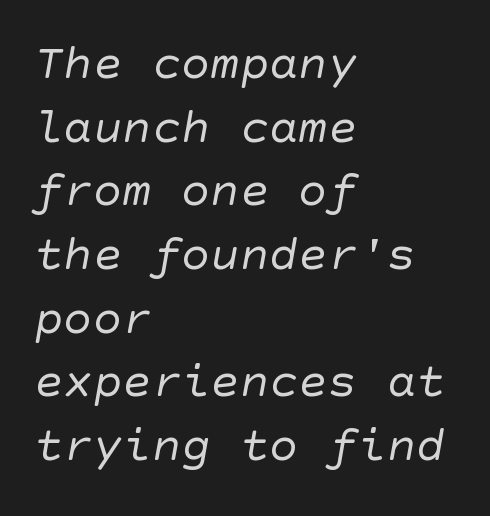
{"serif": "no", "bold": "no", "weight": "regular", "width": "normal", "stroke_contrast": "low", "x_height": "large", "underline": "no", "align": "left", "line_spacing": "normal", "line_spacing_ratio": 1.3, "letter_spacing": "normal", "letter_spacing_em": 0.0, "glyph_px": 49}
